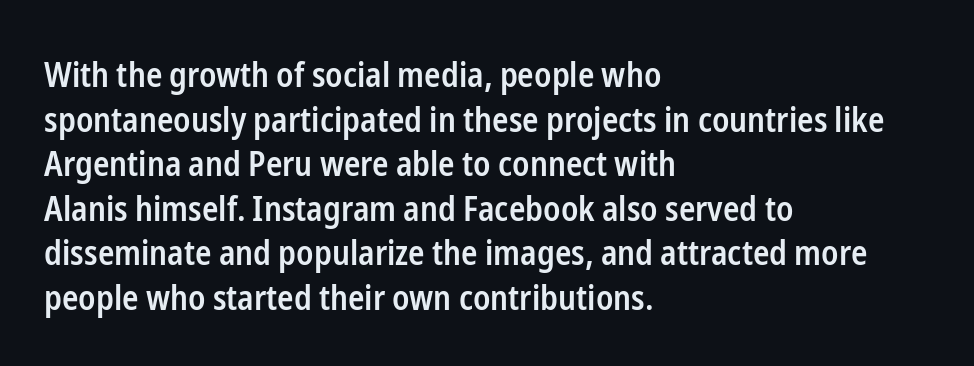
Q: Is the text bold? A: Semi-bold.
Q: Is the text italic (slanted)? A: No, it is upright.
Q: Is the typeface a serif or a sans-serif typeface? A: Sans-serif.
Q: Is the text underlined? A: No.
Q: How is the paragraph aligned? A: Left-aligned.
Q: Is the spacing between letters normal or unusually wide? A: Normal.
Q: Is the spacing between lines tight, normal or loose? A: Normal.
Q: Width (condensed, normal, or wide)? A: Condensed.
Q: Stroke contrast? A: Low.
Q: x-height? A: Medium.
Q: Monospaced? A: No.
